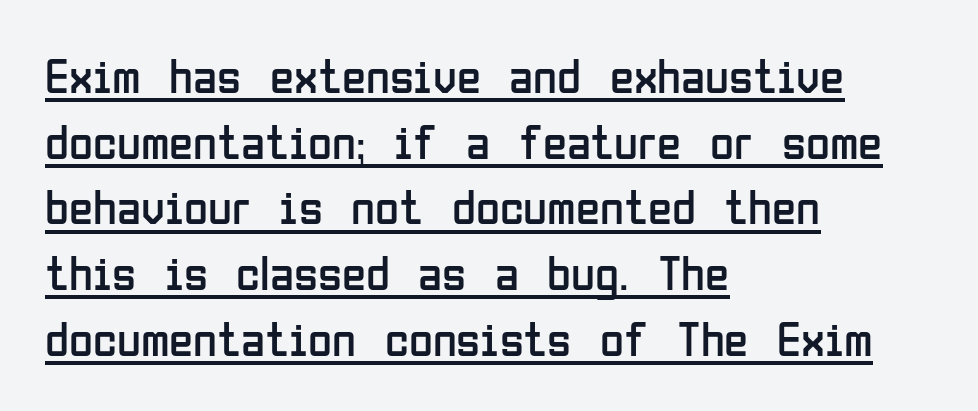
The image shows 49 px regular-weight, condensed sans-serif type, upright; set left-aligned, normal line spacing (1.34x), normal letter spacing, underlined; low stroke contrast and a medium x-height.
